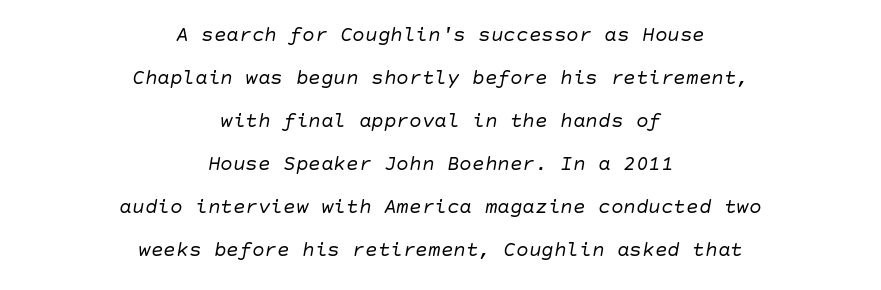
The image shows 21 px text type, italic (leaning right); set centered, loose line spacing (2.05x), normal letter spacing, not underlined.
